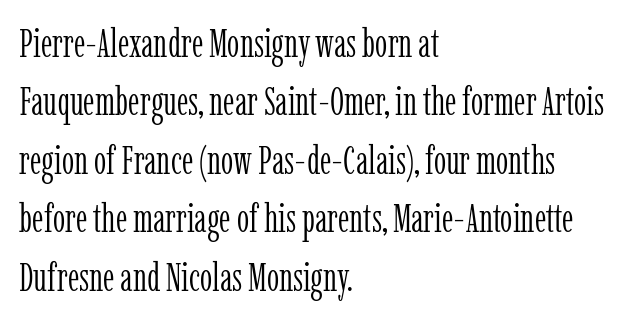
Q: Is the text bold? A: No.
Q: Is the text italic (slanted)? A: No, it is upright.
Q: Is the typeface a serif or a sans-serif typeface? A: Serif.
Q: Is the text underlined? A: No.
Q: How is the paragraph aligned? A: Left-aligned.
Q: Is the spacing between letters normal or unusually wide? A: Normal.
Q: Is the spacing between lines tight, normal or loose? A: Normal.
Q: Width (condensed, normal, or wide)? A: Condensed.
Q: Stroke contrast? A: Low.
Q: x-height? A: Medium.
Q: Monospaced? A: No.
